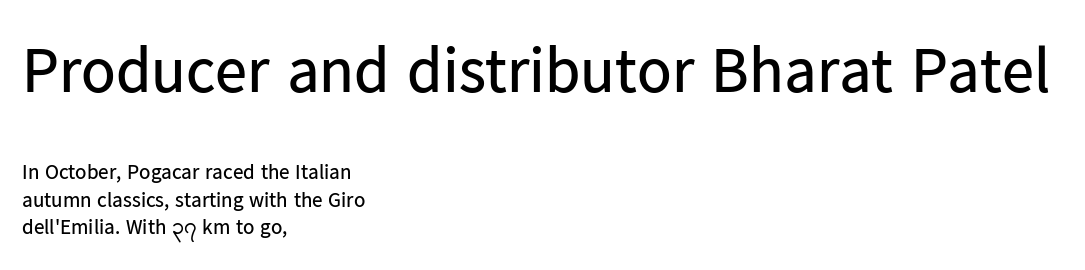
Interline gaps are of average width in this sample. Posture: upright roman. Unmarked baselines from the first word to the last. Is the block centered? No — it sits flush against the left margin. You could not count columns in this text — the font is proportionally spaced. The rendering keeps characters at their native spacing.
